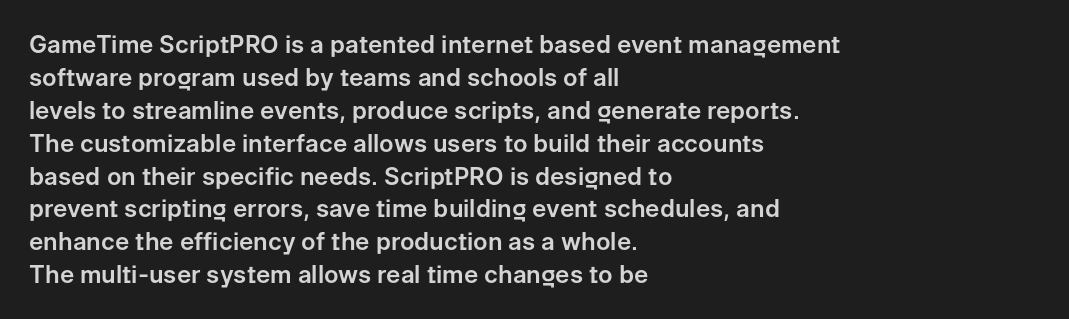
The type sits square on the baseline with zero lean. Students, observe: this is what conventionally led text looks like. Notice how the passage keeps a crisp vertical edge on the left only. Lines of text with bare space underneath.
